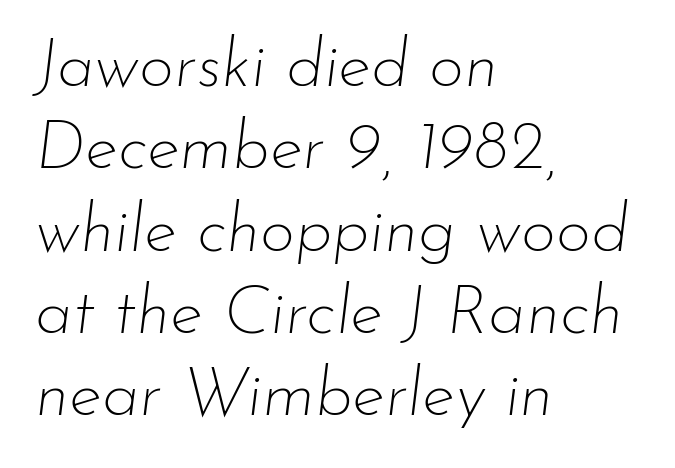
The image shows 68 px thin type, italic (leaning right); set left-aligned, line spacing 1.21x, normal letter spacing, not underlined; low stroke contrast and a small x-height.
